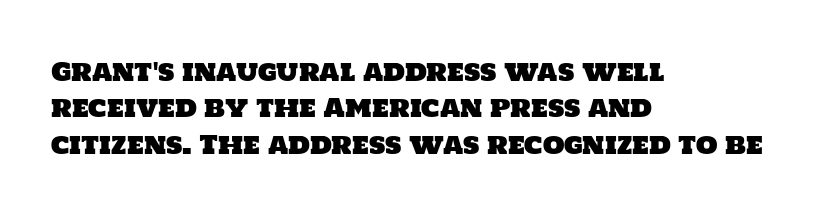
Q: Is the text underlined? A: No.
Q: How is the paragraph aligned? A: Left-aligned.
Q: Is the spacing between letters normal or unusually wide? A: Normal.
Q: Is the spacing between lines tight, normal or loose? A: Normal.
